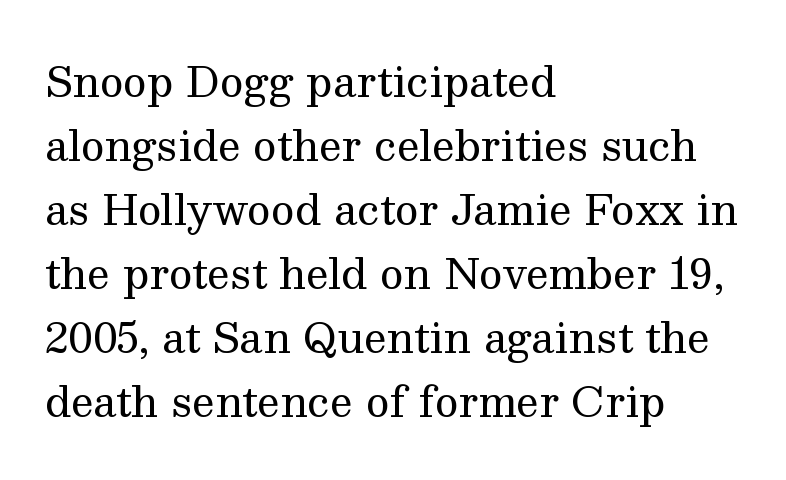
Q: Is the text bold? A: No.
Q: Is the text italic (slanted)? A: No, it is upright.
Q: Is the typeface a serif or a sans-serif typeface? A: Serif.
Q: Is the text underlined? A: No.
Q: How is the paragraph aligned? A: Left-aligned.
Q: Is the spacing between letters normal or unusually wide? A: Normal.
Q: Is the spacing between lines tight, normal or loose? A: Normal.
Q: Width (condensed, normal, or wide)? A: Normal.
Q: Stroke contrast? A: Medium.
Q: x-height? A: Medium.
Q: Monospaced? A: No.
